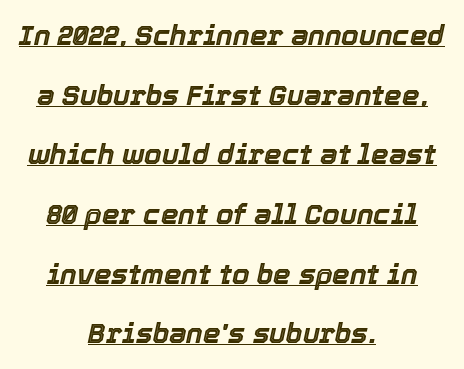
The gaps between neighbouring characters are ordinary and unremarkable. Leading: increased. Notice how the stems are inclined rather than vertical — that's the hallmark of italics. Has an underline been added? It has. One-word summary of the alignment: center.
